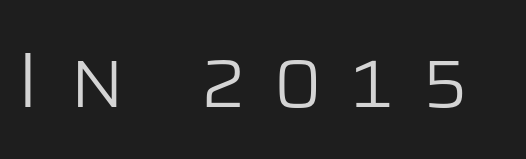
The baseline area is clear. Counters stay open thanks to moderate or lighter strokes. The specimen reads as upright at a glance. These lines are rendered in a variable-pitch font. Each word looks stretched out because of the extra space between its letters.
